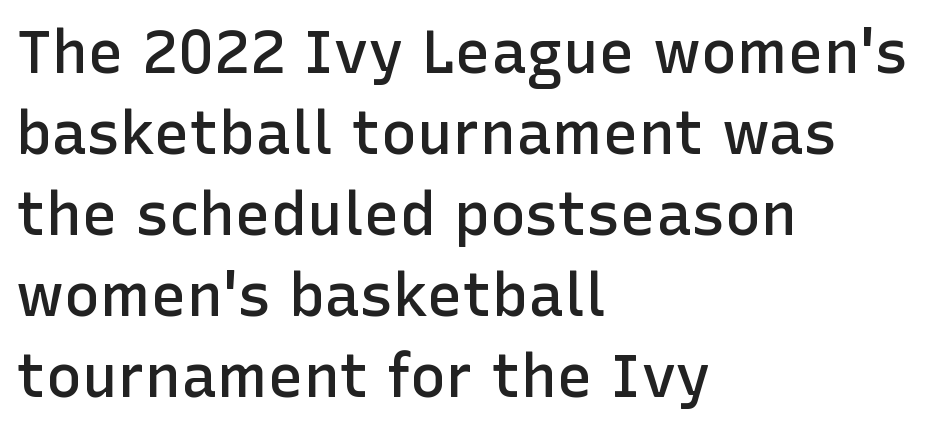
The tracking reads as untouched default to a designer's eye. These lines carry some extra weight — a demibold, not a full bold. The rows are spaced the way most documents space them. Check where the strokes stop: nothing finishes them off — pure sans. If you drew a line through each stem, it would be perfectly vertical. Do the characters align in a grid? No, the font is proportional.
